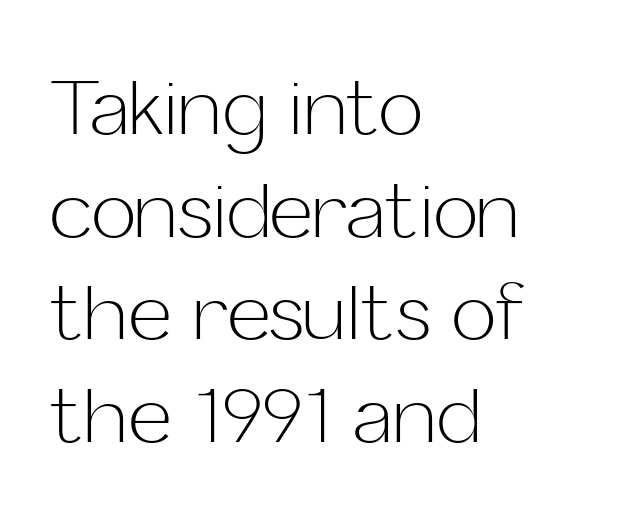
{"serif": "no", "italic": "no", "bold": "no", "weight": "light", "width": "normal", "stroke_contrast": "low", "x_height": "medium", "monospaced": "no", "underline": "no", "align": "left", "line_spacing": "normal", "line_spacing_ratio": 1.37, "letter_spacing": "normal", "letter_spacing_em": 0.0, "glyph_px": 75}
